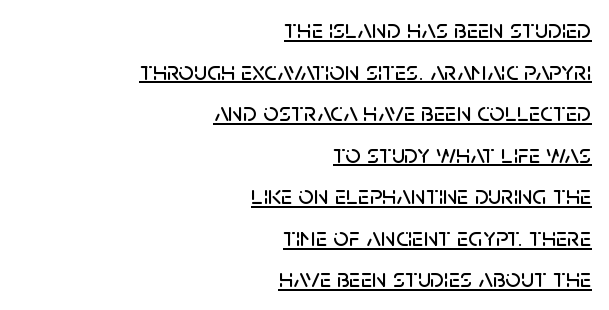
Q: Is the text italic (slanted)? A: No, it is upright.
Q: Is the text underlined? A: Yes.
Q: How is the paragraph aligned? A: Right-aligned.
Q: Is the spacing between letters normal or unusually wide? A: Normal.
Q: Is the spacing between lines tight, normal or loose? A: Normal.
